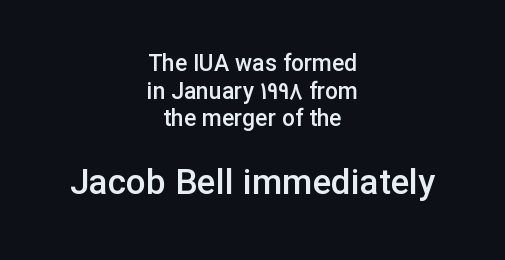
The image shows 35 px semibold sans-serif type, upright; set centered, line spacing 1.2x, normal letter spacing, not underlined; the second (bottom) block is 1.52x larger; low stroke contrast and a medium x-height.
